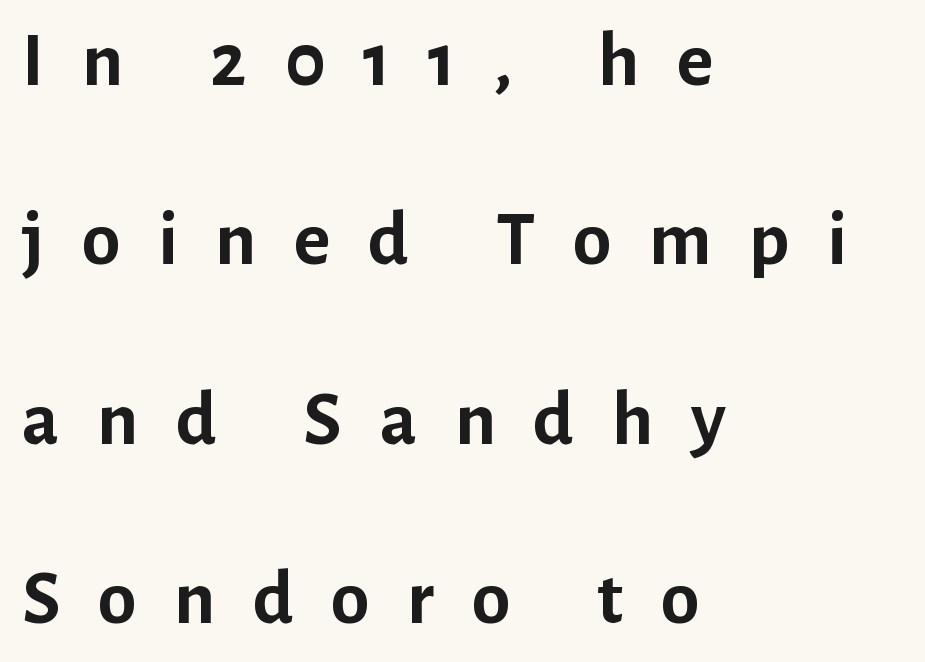
Q: Is the text bold? A: Yes.
Q: Is the text italic (slanted)? A: No, it is upright.
Q: Is the typeface a serif or a sans-serif typeface? A: Sans-serif.
Q: Is the text underlined? A: No.
Q: How is the paragraph aligned? A: Left-aligned.
Q: Is the spacing between letters normal or unusually wide? A: Unusually wide.
Q: Is the spacing between lines tight, normal or loose? A: Loose.
Q: Width (condensed, normal, or wide)? A: Normal.
Q: Stroke contrast? A: Low.
Q: x-height? A: Medium.
Q: Monospaced? A: No.
